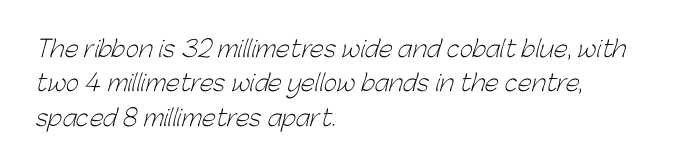
Q: Is the text bold? A: No.
Q: Is the text underlined? A: No.
Q: How is the paragraph aligned? A: Left-aligned.
Q: Is the spacing between letters normal or unusually wide? A: Normal.
Q: Is the spacing between lines tight, normal or loose? A: Normal.
